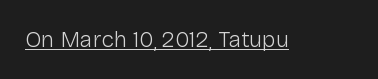
{"italic": "no", "bold": "no", "underline": "yes", "letter_spacing": "normal", "letter_spacing_em": 0.0, "glyph_px": 23}
